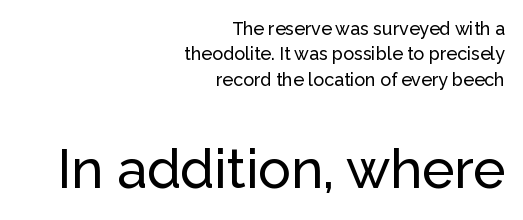
The image shows 54 px sans-serif type, upright; set right-aligned, normal line spacing (1.41x), normal letter spacing, not underlined; the second (bottom) block is 3.0x larger; low stroke contrast and a medium x-height.
